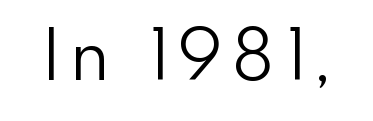
Q: Is the text bold? A: No.
Q: Is the text italic (slanted)? A: No, it is upright.
Q: Is the typeface a serif or a sans-serif typeface? A: Sans-serif.
Q: Is the text underlined? A: No.
Q: Width (condensed, normal, or wide)? A: Normal.
Q: x-height? A: Small.
Q: Monospaced? A: No.
